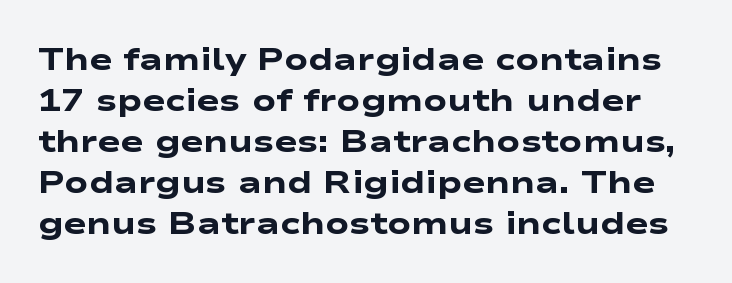
Q: Is the text bold? A: Yes.
Q: Is the typeface a serif or a sans-serif typeface? A: Sans-serif.
Q: Is the text underlined? A: No.
Q: Is the spacing between letters normal or unusually wide? A: Normal.
Q: Is the spacing between lines tight, normal or loose? A: Normal.
Q: Width (condensed, normal, or wide)? A: Wide.
Q: Stroke contrast? A: Low.
Q: x-height? A: Medium.
Q: Monospaced? A: No.
